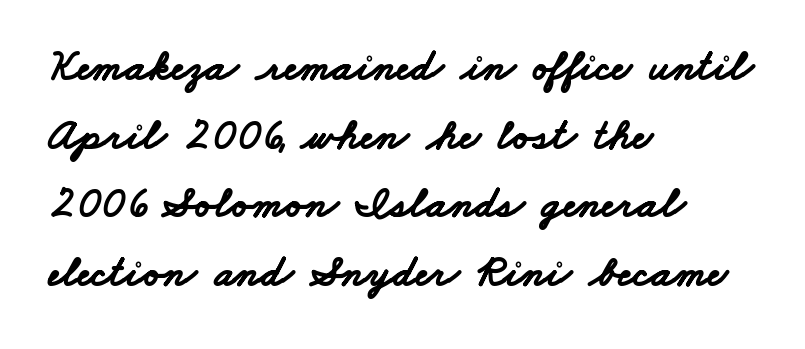
Q: Is the text bold? A: Yes.
Q: Is the typeface a serif or a sans-serif typeface? A: Sans-serif.
Q: Is the text underlined? A: No.
Q: How is the paragraph aligned? A: Left-aligned.
Q: Is the spacing between letters normal or unusually wide? A: Normal.
Q: Is the spacing between lines tight, normal or loose? A: Normal.
Q: Width (condensed, normal, or wide)? A: Wide.
Q: Stroke contrast? A: Low.
Q: x-height? A: Small.
Q: Monospaced? A: No.
